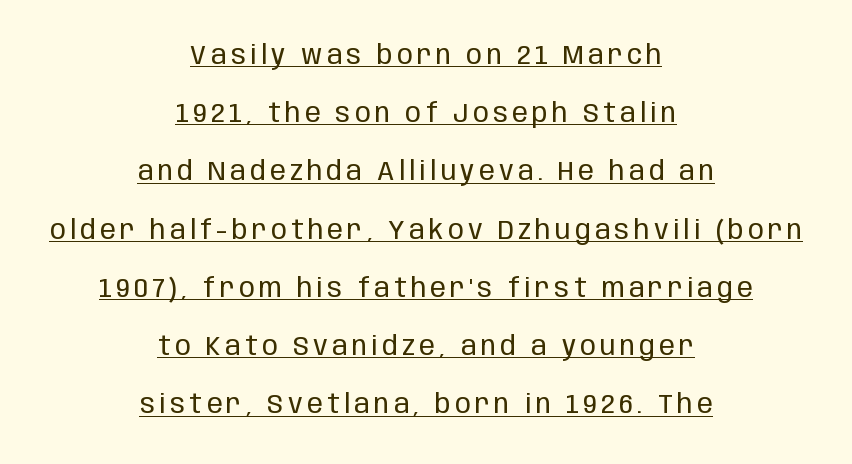
{"italic": "no", "bold": "no", "underline": "yes", "align": "center", "line_spacing": "loose", "line_spacing_ratio": 2.24, "glyph_px": 26}
